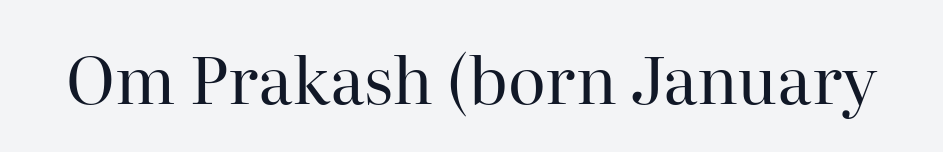
The passage shown is typeset with a serif family. Tracking value appears to be zero — textbook default spacing. Stem width sits at or under what a default text font uses. Quick note: underline off. This is the regular roman posture of the typeface. Looks like regular typesetting: each glyph gets only the width it needs.
